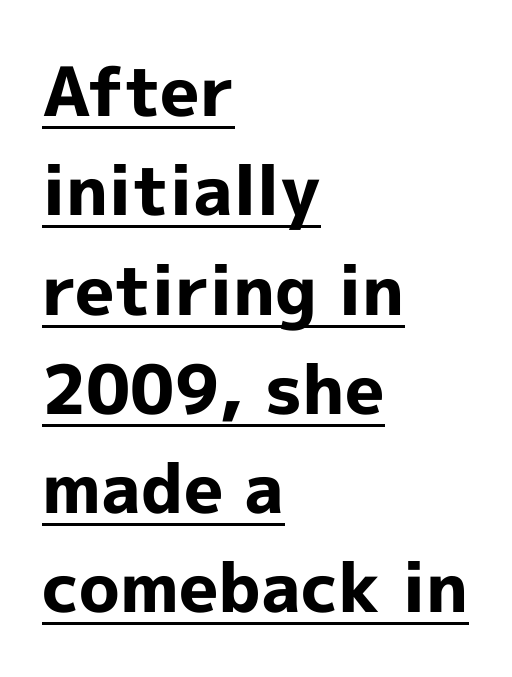
Q: Is the text bold? A: Yes.
Q: Is the text italic (slanted)? A: No, it is upright.
Q: Is the typeface a serif or a sans-serif typeface? A: Sans-serif.
Q: Is the text underlined? A: Yes.
Q: How is the paragraph aligned? A: Left-aligned.
Q: Is the spacing between letters normal or unusually wide? A: Normal.
Q: Is the spacing between lines tight, normal or loose? A: Normal.
Q: Width (condensed, normal, or wide)? A: Normal.
Q: x-height? A: Medium.
Q: Monospaced? A: No.
